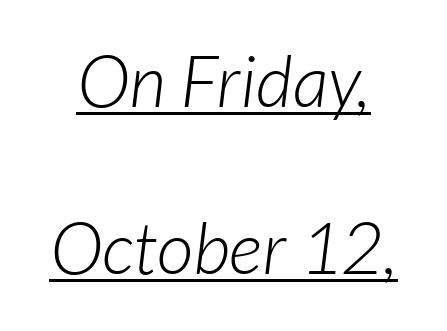
The image shows 72 px light sans-serif type; set loose line spacing (2.32x), normal letter spacing, underlined; low stroke contrast and a medium x-height.
